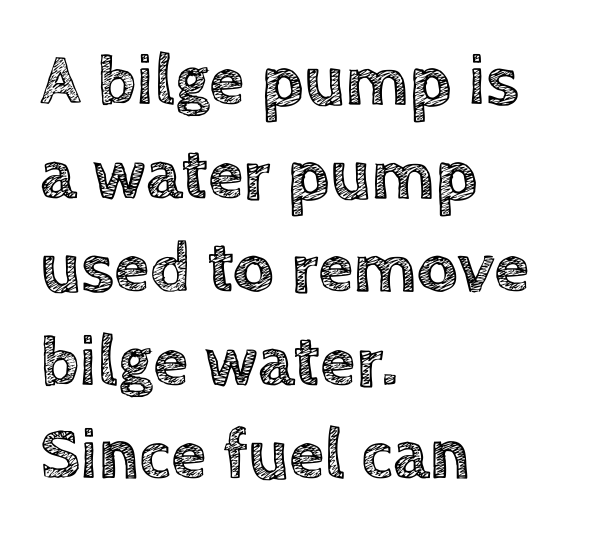
Q: Is the text italic (slanted)? A: No, it is upright.
Q: Is the text underlined? A: No.
Q: How is the paragraph aligned? A: Left-aligned.
Q: Is the spacing between letters normal or unusually wide? A: Normal.
Q: Is the spacing between lines tight, normal or loose? A: Normal.
Q: Width (condensed, normal, or wide)? A: Normal.
Q: x-height? A: Large.
Q: Monospaced? A: No.
